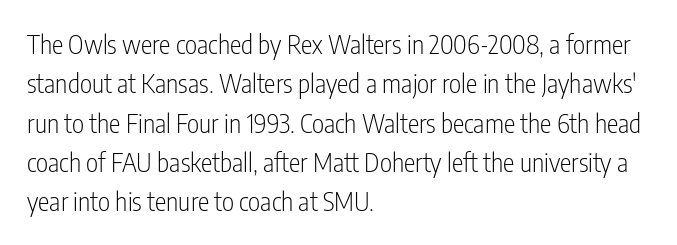
{"italic": "no", "bold": "no", "underline": "no", "align": "left", "line_spacing": "normal", "line_spacing_ratio": 1.51, "letter_spacing": "normal", "letter_spacing_em": 0.0, "glyph_px": 26}
